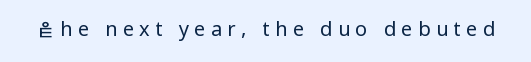
Q: Is the text bold? A: No.
Q: Is the text italic (slanted)? A: No, it is upright.
Q: Is the text underlined? A: No.
Q: Is the spacing between letters normal or unusually wide? A: Unusually wide.
